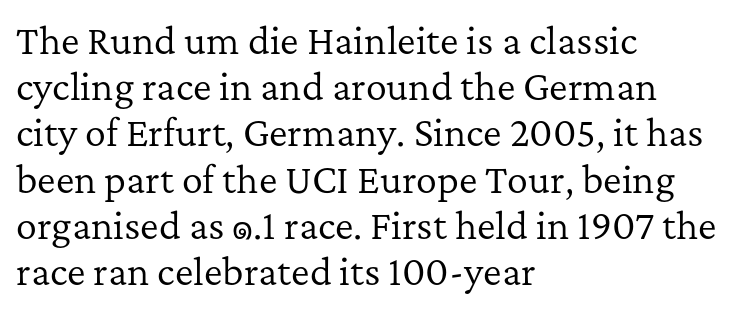
The image shows 35 px regular-weight serif type, upright; set left-aligned, normal line spacing (1.32x), normal letter spacing, not underlined; low stroke contrast and a medium x-height.
